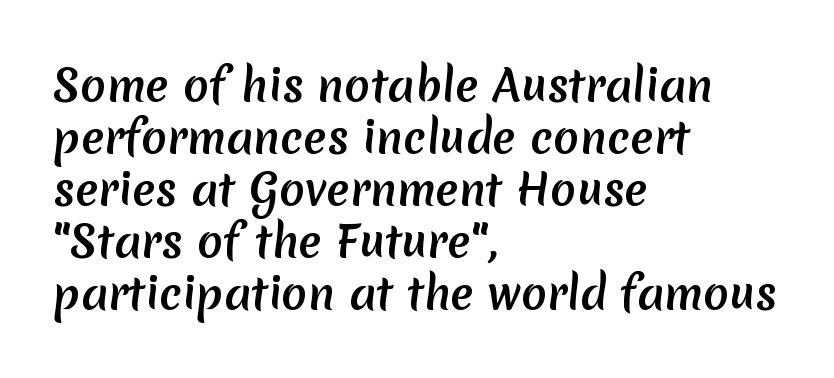
Is this a sans? Yes — the strokes have no serifs. Stroke thickness is high; the sample reads as a true bold. Glyph-to-glyph distance matches everyday printed text. The letters advance in unequal steps, a hallmark of proportional type. The paragraph has a hard left edge and a soft right edge.
